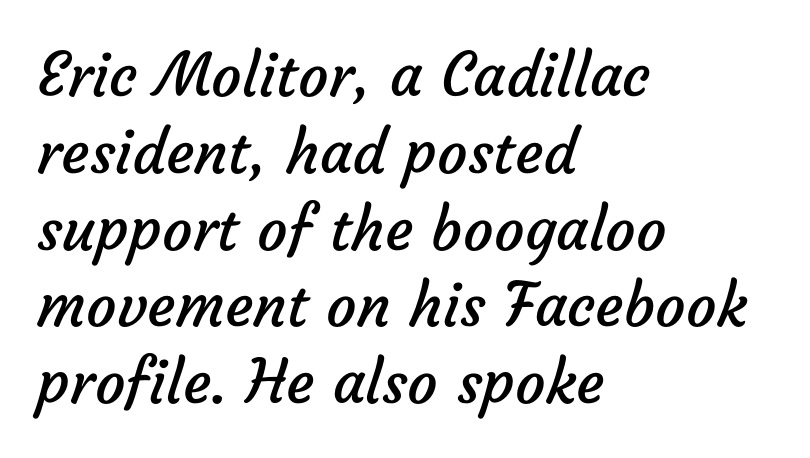
Tracking value appears to be zero — textbook default spacing. The rendering uses natural spacing where letterforms have individual widths. Letterform terminals end flat and unadorned throughout the passage. Leading matches the norm, producing a regular column. Nobody drew a line under any word here. The lines are quadded left.
